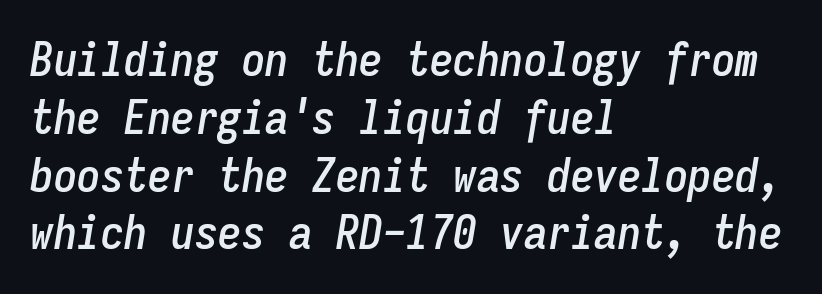
{"italic": "yes", "lean": "right", "slant_degrees": 9, "width": "condensed", "stroke_contrast": "low", "x_height": "medium", "monospaced": "yes", "underline": "no", "align": "left", "line_spacing_ratio": 1.23, "letter_spacing": "normal", "letter_spacing_em": 0.0, "glyph_px": 47}
